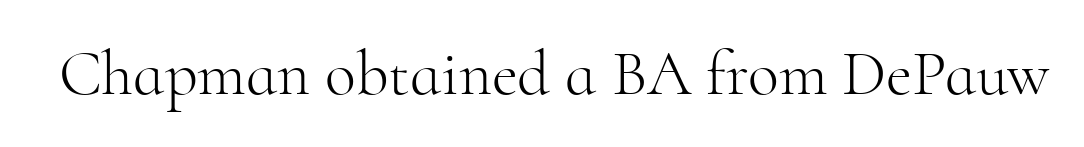
{"serif": "yes", "italic": "no", "bold": "no", "weight": "light", "width": "normal", "stroke_contrast": "high", "x_height": "small", "monospaced": "no", "underline": "no", "letter_spacing": "normal", "letter_spacing_em": 0.0, "glyph_px": 64}
